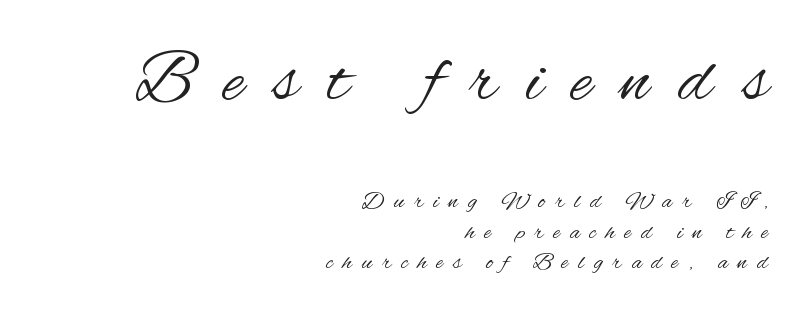
Q: Is the text bold? A: No.
Q: Is the text italic (slanted)? A: Yes.
Q: Is the typeface a serif or a sans-serif typeface? A: Sans-serif.
Q: Is the text underlined? A: No.
Q: How is the paragraph aligned? A: Right-aligned.
Q: Is the spacing between letters normal or unusually wide? A: Unusually wide.
Q: Is the spacing between lines tight, normal or loose? A: Normal.
Q: Which block of text is set in a larger size, the first (top) or the second (bottom)? A: The first (top) one.
Q: Width (condensed, normal, or wide)? A: Condensed.
Q: Stroke contrast? A: Medium.
Q: x-height? A: Small.
Q: Monospaced? A: No.
